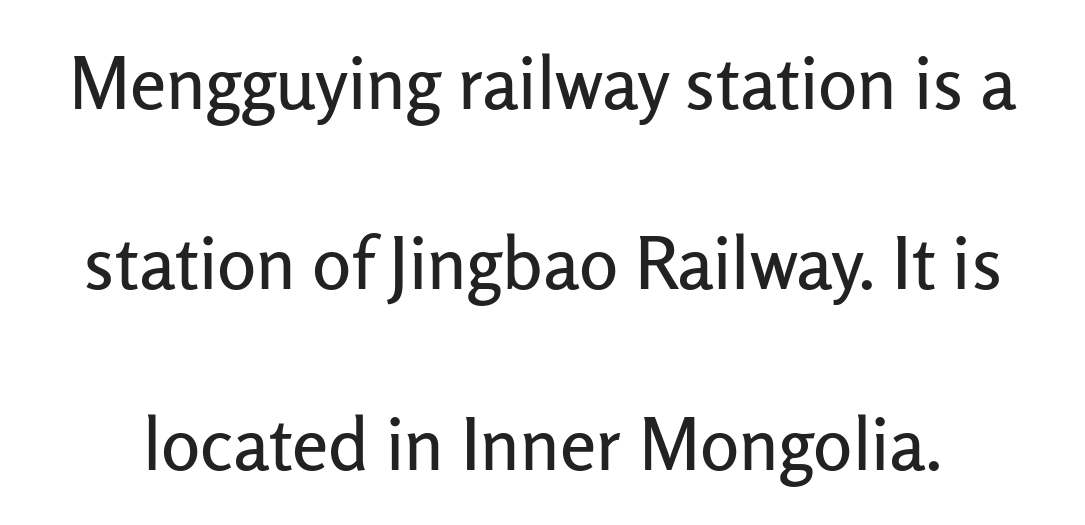
The image shows 73 px sans-serif type, upright; set loose line spacing (2.47x), normal letter spacing, not underlined; low stroke contrast and a medium x-height.
